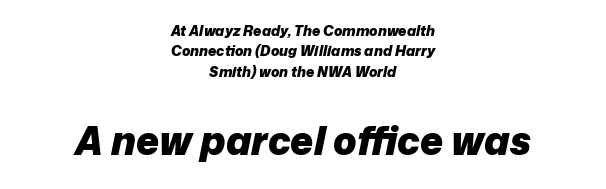
{"italic": "yes", "lean": "right", "slant_degrees": 12, "bold": "yes", "weight": "heavy", "width": "normal", "stroke_contrast": "low", "x_height": "medium", "monospaced": "no", "underline": "no", "align": "center", "line_spacing": "normal", "line_spacing_ratio": 1.45, "letter_spacing": "normal", "letter_spacing_em": 0.0, "larger_block": "second", "size_ratio": 2.79, "glyph_px": 39}
